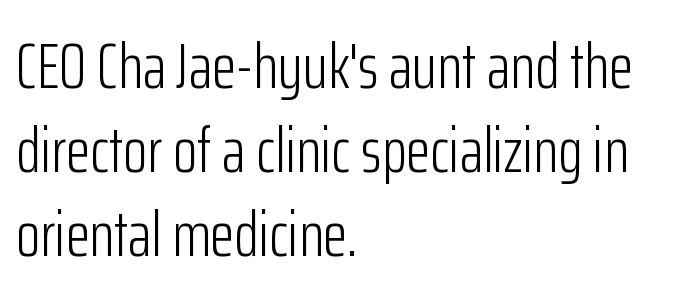
Q: Is the text bold? A: No.
Q: Is the text italic (slanted)? A: No, it is upright.
Q: Is the typeface a serif or a sans-serif typeface? A: Sans-serif.
Q: Is the text underlined? A: No.
Q: How is the paragraph aligned? A: Left-aligned.
Q: Is the spacing between letters normal or unusually wide? A: Normal.
Q: Is the spacing between lines tight, normal or loose? A: Normal.
Q: Width (condensed, normal, or wide)? A: Condensed.
Q: Stroke contrast? A: Low.
Q: x-height? A: Medium.
Q: Monospaced? A: No.
